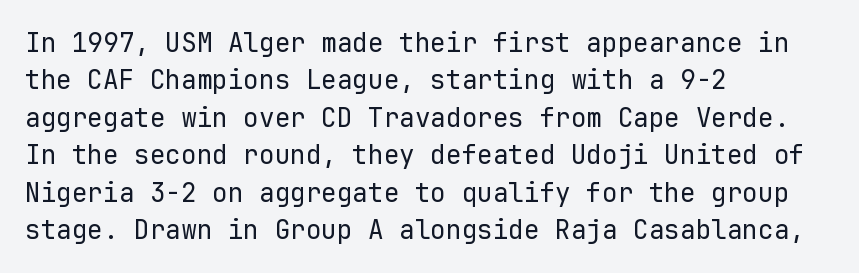
Q: Is the text bold? A: No.
Q: Is the text italic (slanted)? A: No, it is upright.
Q: Is the text underlined? A: No.
Q: How is the paragraph aligned? A: Left-aligned.
Q: Is the spacing between letters normal or unusually wide? A: Normal.
Q: Is the spacing between lines tight, normal or loose? A: Normal.
